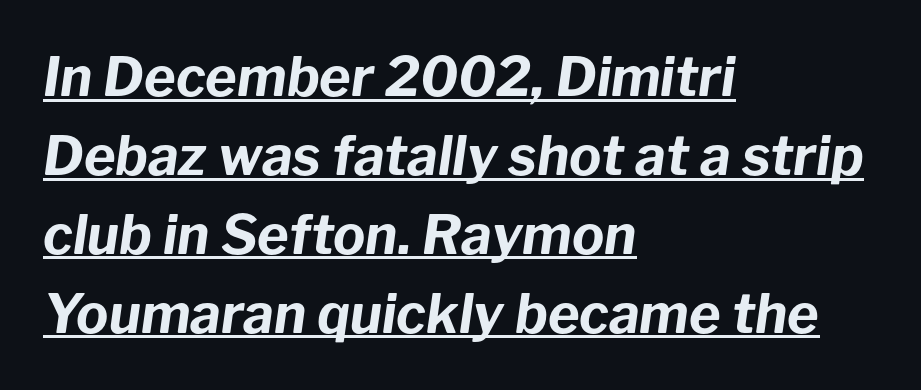
Every row of glyphs begins at an identical x-position on the left. This is oblique type, the kind used for emphasis or titles. Think of a printed novel: that variable character pitch is what you see here. Caption: bold face, heavy strokes. Notice how a bar underscores the lettering throughout.
